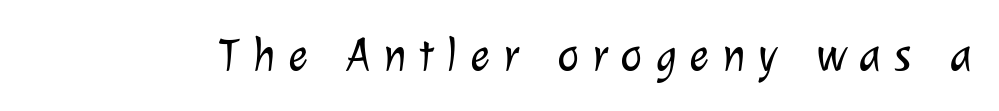
Check the space under the baseline: it is left empty. The tracking reads as deliberately expanded to a designer's eye. I'd call this a sans setting — the letters go barefoot. Note the varied advance widths — an 'i' is clearly narrower than an 'm'. Letters have the restrained weight of plain body copy at most.
